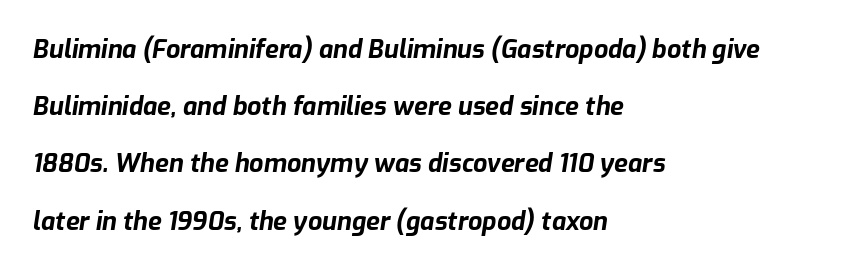
Q: Is the text bold? A: Yes.
Q: Is the text italic (slanted)? A: Yes, it leans right by about 9 degrees.
Q: Is the text underlined? A: No.
Q: How is the paragraph aligned? A: Left-aligned.
Q: Is the spacing between letters normal or unusually wide? A: Normal.
Q: Is the spacing between lines tight, normal or loose? A: Loose.
